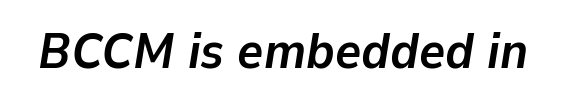
Q: Is the text bold? A: Yes.
Q: Is the text italic (slanted)? A: Yes, it leans right by about 9 degrees.
Q: Is the text underlined? A: No.
Q: Is the spacing between letters normal or unusually wide? A: Normal.
Q: Width (condensed, normal, or wide)? A: Normal.
Q: Stroke contrast? A: Low.
Q: x-height? A: Medium.
Q: Monospaced? A: No.
